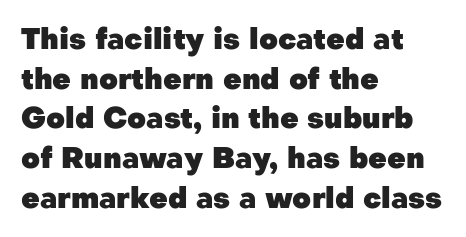
Quick note: not italic, upright. Between one letter and the next there's only the usual sliver of space. The zone under the glyphs is completely vacant. Students, this is bold: see how much ink each stroke carries. This sample has the flowing, uneven cadence of proportional lettering. Whoever set this chose a conventional vertical rhythm.
